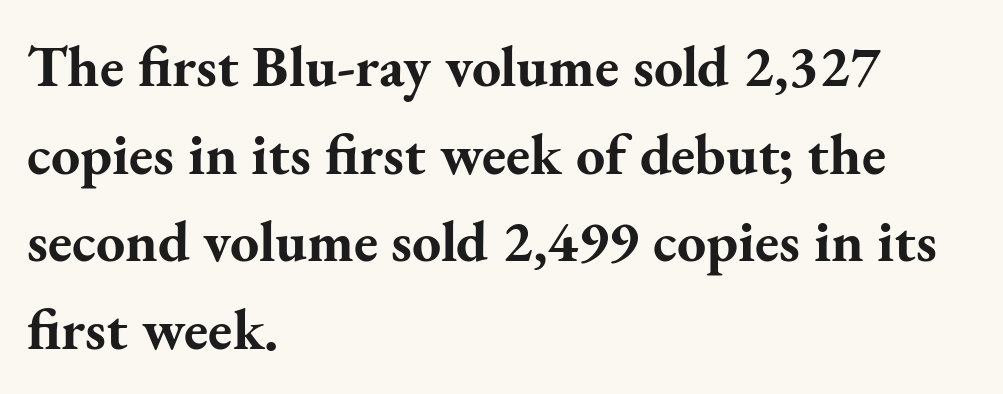
The image shows 58 px bold serif type, upright; set left-aligned, normal line spacing (1.51x), normal letter spacing, not underlined; medium stroke contrast and a small x-height.
